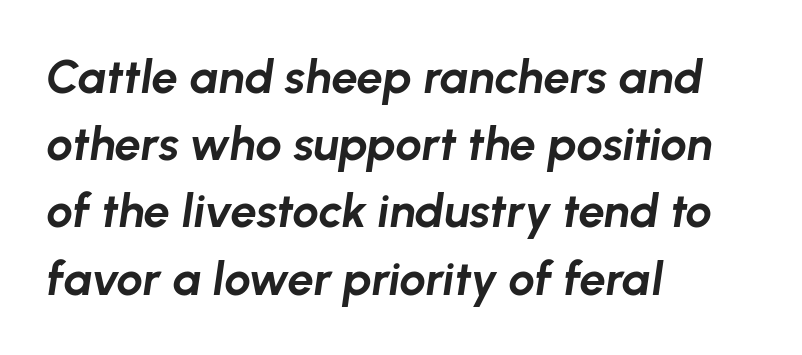
The lines in this sample share a left origin and differ only in where they stop. The text carries the slant typical of an italic or oblique font. Here the designer chose a conventional face with non-uniform glyph widths. Interline gaps are of average width in this sample. Descender tails drop into unmarked territory. The rendering keeps characters at their native spacing.
